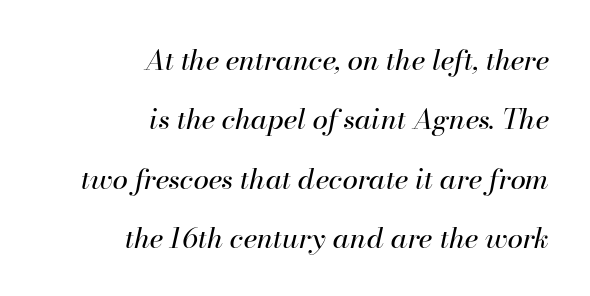
The area under the type is left untouched. Emphasis-style slanted type is in use. You could not count columns in this text — the font is proportionally spaced. Caption: standard tracking, unaltered.
